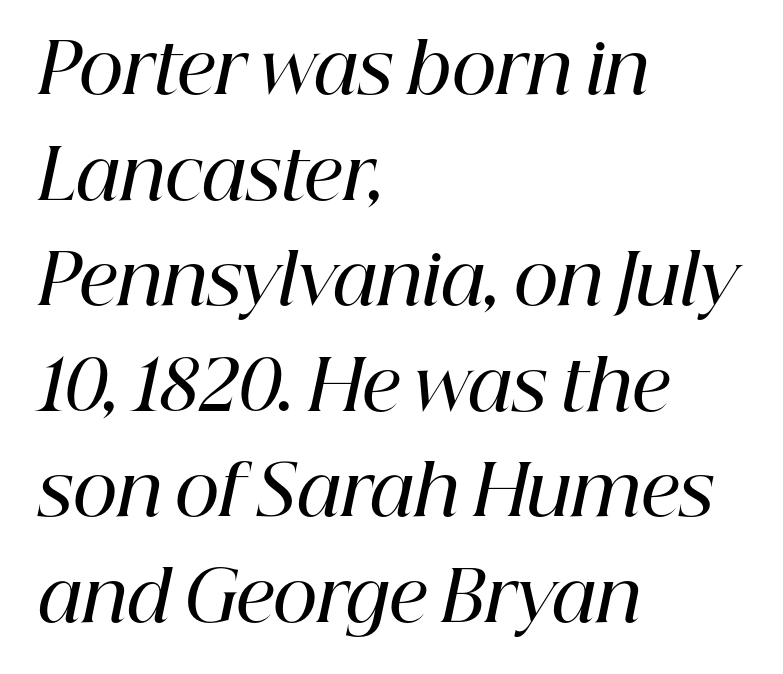
Evenly set lines give the paragraph a standard silhouette. Horizontally, the lines are justified to the leading edge only. You could not count columns in this text — the font is proportionally spaced. In terms of weight, the rendering is demibold, just under bold. The designer went with a serif here, giving each stem small feet.
